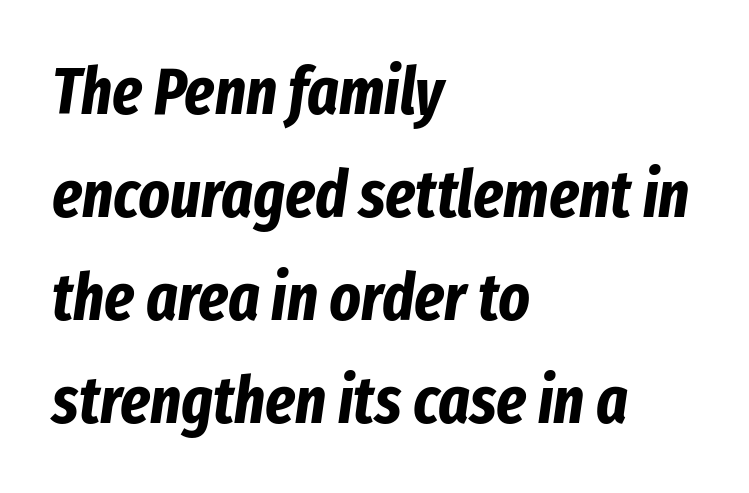
This is heavy type, rendered in bold. Leading: standard. The strip under each line holds only bare page. Italic? Definitely — the glyphs are oblique. Compared with typical body copy, the letter spacing here is the same.
